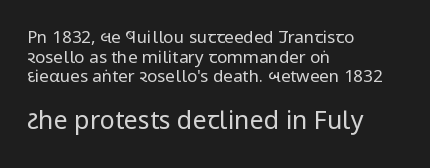
Inter-character spacing is left at the font's built-in metrics. The strokes are not fattened; the text isn't bold. Size hierarchy here favors the trailing block over the leading one. The rag falls on the right side of this text block. Decoration check: the copy has no underline.
